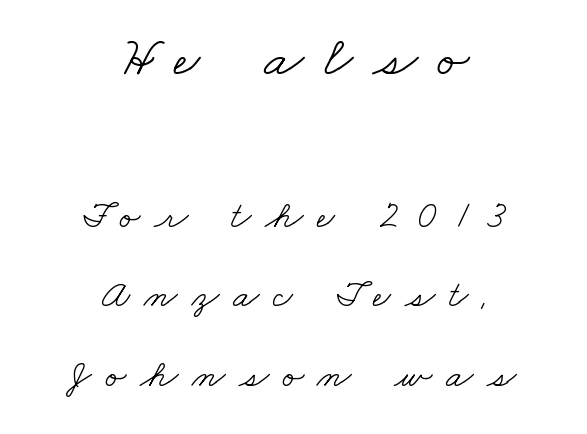
Q: Is the text bold? A: No.
Q: Is the typeface a serif or a sans-serif typeface? A: Serif.
Q: Is the text underlined? A: No.
Q: How is the paragraph aligned? A: Centered.
Q: Is the spacing between letters normal or unusually wide? A: Unusually wide.
Q: Is the spacing between lines tight, normal or loose? A: Loose.
Q: Which block of text is set in a larger size, the first (top) or the second (bottom)? A: The first (top) one.
Q: Width (condensed, normal, or wide)? A: Wide.
Q: Stroke contrast? A: Low.
Q: x-height? A: Small.
Q: Monospaced? A: No.
